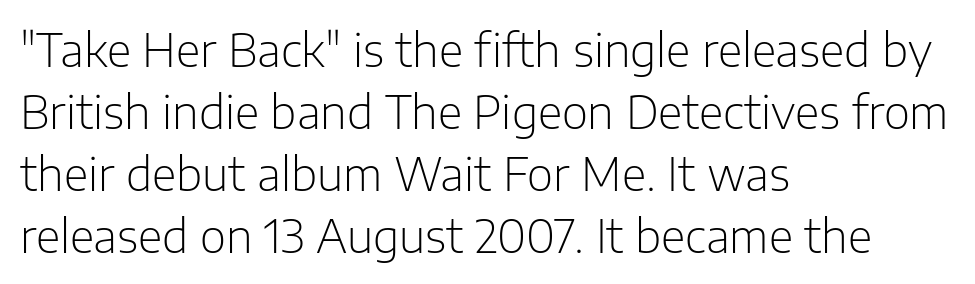
{"serif": "no", "italic": "no", "bold": "no", "weight": "light", "width": "normal", "stroke_contrast": "low", "x_height": "medium", "monospaced": "no", "underline": "no", "align": "left", "line_spacing": "normal", "line_spacing_ratio": 1.38, "letter_spacing": "normal", "letter_spacing_em": 0.0, "glyph_px": 45}
